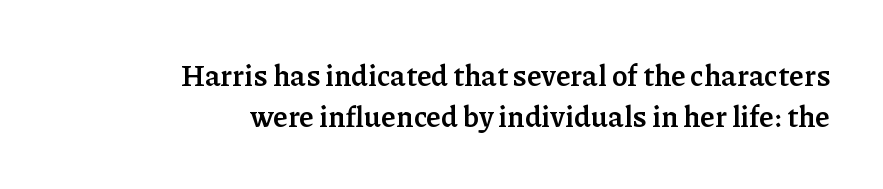
Q: Is the text bold? A: Yes.
Q: Is the text italic (slanted)? A: No, it is upright.
Q: Is the typeface a serif or a sans-serif typeface? A: Serif.
Q: Is the text underlined? A: No.
Q: How is the paragraph aligned? A: Right-aligned.
Q: Is the spacing between letters normal or unusually wide? A: Normal.
Q: Is the spacing between lines tight, normal or loose? A: Normal.
Q: Width (condensed, normal, or wide)? A: Normal.
Q: Stroke contrast? A: Low.
Q: x-height? A: Medium.
Q: Monospaced? A: No.
